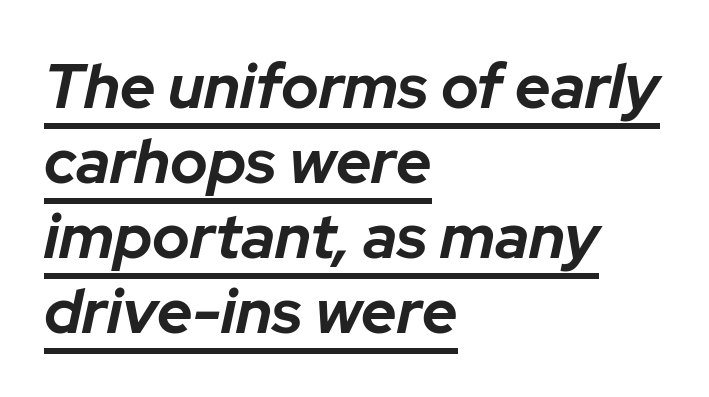
{"italic": "yes", "lean": "right", "slant_degrees": 12, "bold": "yes", "weight": "bold", "width": "normal", "stroke_contrast": "low", "x_height": "medium", "monospaced": "no", "underline": "yes", "align": "left", "line_spacing_ratio": 1.21, "letter_spacing": "normal", "letter_spacing_em": 0.0, "glyph_px": 62}
